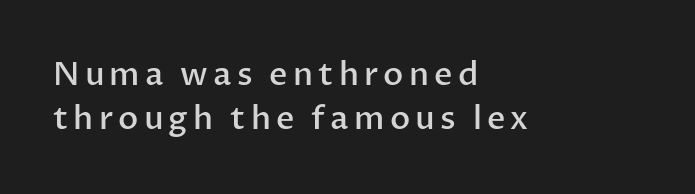
Q: Is the text bold? A: Semi-bold.
Q: Is the text italic (slanted)? A: No, it is upright.
Q: Is the typeface a serif or a sans-serif typeface? A: Sans-serif.
Q: Is the text underlined? A: No.
Q: How is the paragraph aligned? A: Left-aligned.
Q: Is the spacing between lines tight, normal or loose? A: Normal.
Q: Width (condensed, normal, or wide)? A: Normal.
Q: Stroke contrast? A: Low.
Q: x-height? A: Medium.
Q: Monospaced? A: No.
